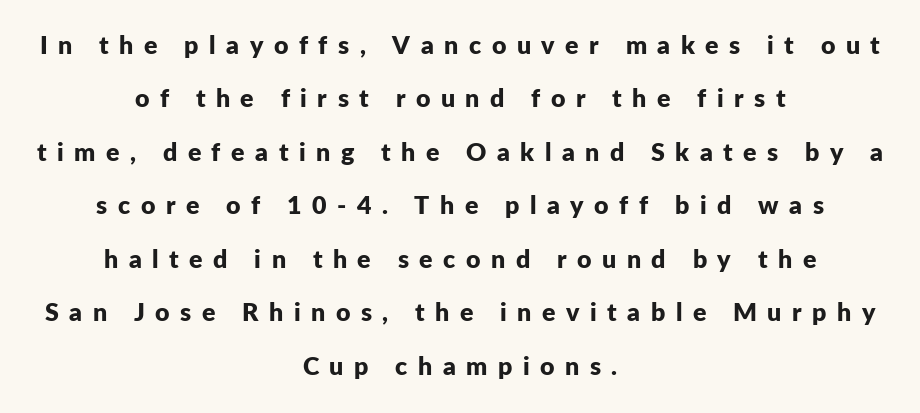
The image shows 25 px bold type, upright; set centered, loose line spacing (2.14x), unusually wide letter spacing (+0.42 em), not underlined.
